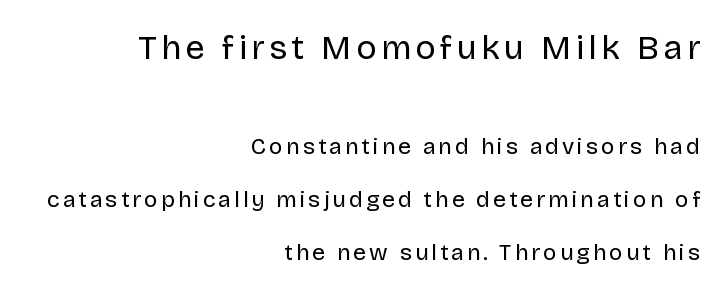
Q: Is the text bold? A: No.
Q: Is the text italic (slanted)? A: No, it is upright.
Q: Is the typeface a serif or a sans-serif typeface? A: Sans-serif.
Q: Is the text underlined? A: No.
Q: How is the paragraph aligned? A: Right-aligned.
Q: Is the spacing between lines tight, normal or loose? A: Loose.
Q: Which block of text is set in a larger size, the first (top) or the second (bottom)? A: The first (top) one.
Q: Width (condensed, normal, or wide)? A: Normal.
Q: Stroke contrast? A: Low.
Q: x-height? A: Large.
Q: Monospaced? A: No.
